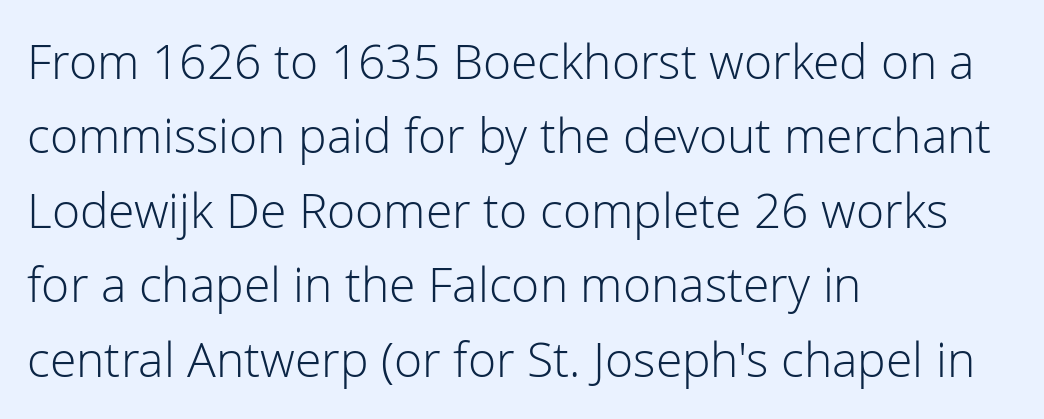
The image shows 48 px light sans-serif type, upright; set left-aligned, normal line spacing (1.55x), normal letter spacing, not underlined; low stroke contrast and a medium x-height.
